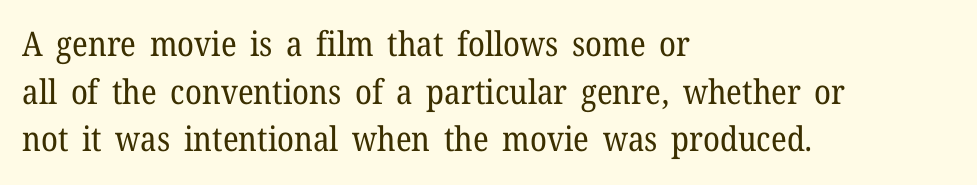
{"serif": "yes", "italic": "no", "bold": "no", "weight": "regular", "width": "normal", "stroke_contrast": "low", "x_height": "medium", "monospaced": "no", "underline": "no", "align": "left", "line_spacing": "normal", "line_spacing_ratio": 1.4, "letter_spacing": "normal", "letter_spacing_em": 0.0, "glyph_px": 34}
